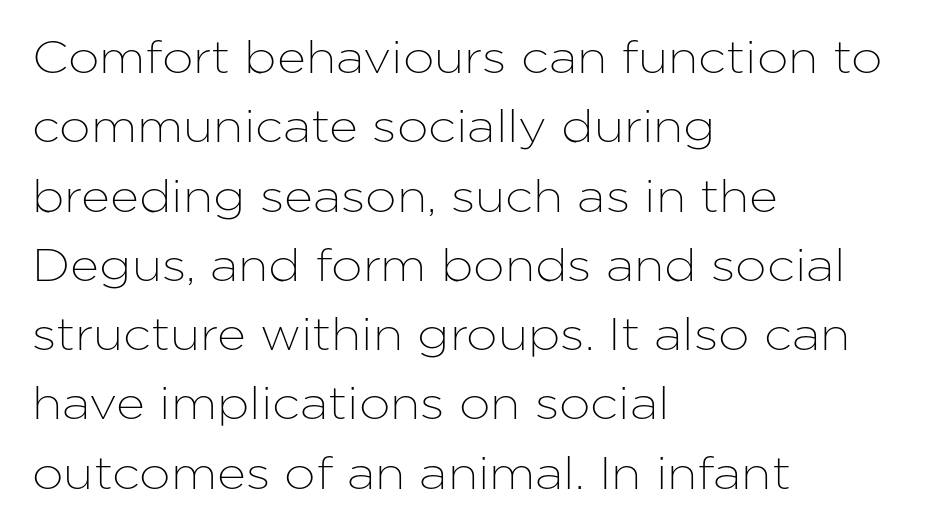
Compared with typical body copy, the letter spacing here is the same. A student would call this left alignment; a typographer would say flush left, rag right. The typeface chosen for these lines omits serifs. In terms of posture, this sample is upright.
